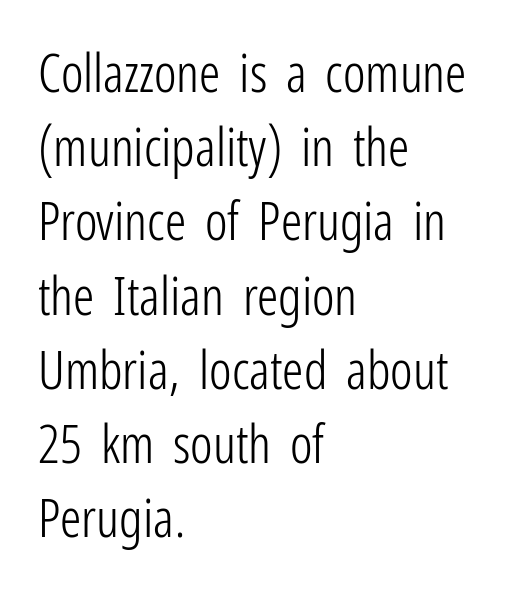
Each letter's strokes conclude bluntly, with no projecting serifs. Every stem runs plumb, perpendicular to the baseline. Bold? No — there's no thickening of the strokes. These lines are rendered in a variable-pitch font.
